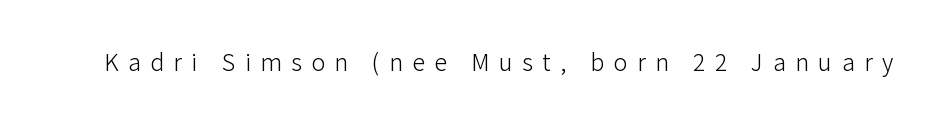
No word sits above an underline. No letter is thick-stroked: the sample isn't bold. The rendering inserts visible extra space after every character. A typesetter would mark this as roman, not italic.
